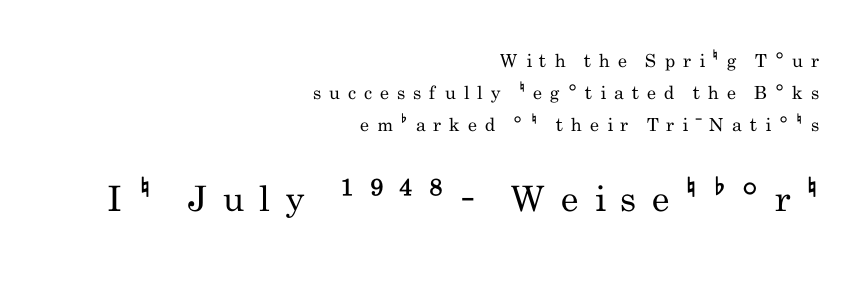
Q: Is the text bold? A: No.
Q: Is the text italic (slanted)? A: No, it is upright.
Q: Is the typeface a serif or a sans-serif typeface? A: Sans-serif.
Q: Is the text underlined? A: No.
Q: How is the paragraph aligned? A: Right-aligned.
Q: Is the spacing between letters normal or unusually wide? A: Unusually wide.
Q: Which block of text is set in a larger size, the first (top) or the second (bottom)? A: The second (bottom) one.
Q: Width (condensed, normal, or wide)? A: Condensed.
Q: Stroke contrast? A: Low.
Q: x-height? A: Small.
Q: Monospaced? A: No.
